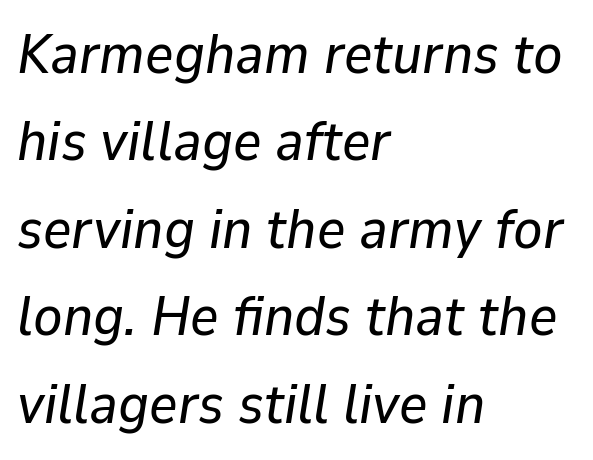
Honestly, the row spacing looks completely unremarkable. Check under the words: just untouched page. Posture: slanted. You could call the tracking neutral — neither tight nor loose.
